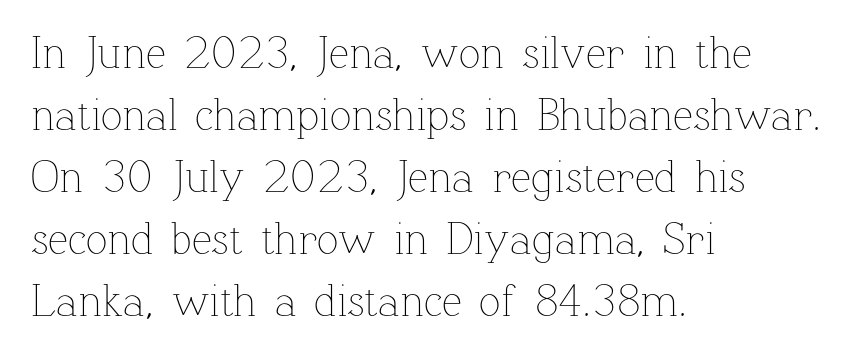
The image shows 45 px thin type, upright; set left-aligned, normal line spacing (1.38x), normal letter spacing, not underlined; low stroke contrast and a medium x-height.
